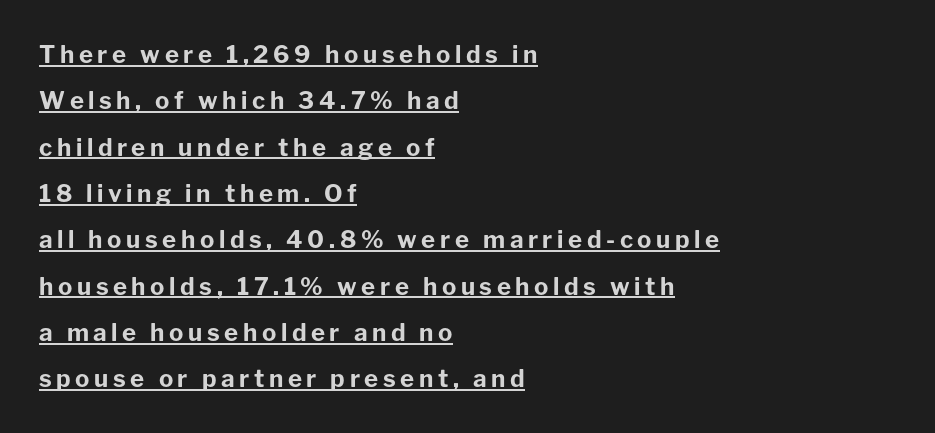
The image shows 24 px bold type, upright; set left-aligned, loose line spacing (1.93x), underlined.
